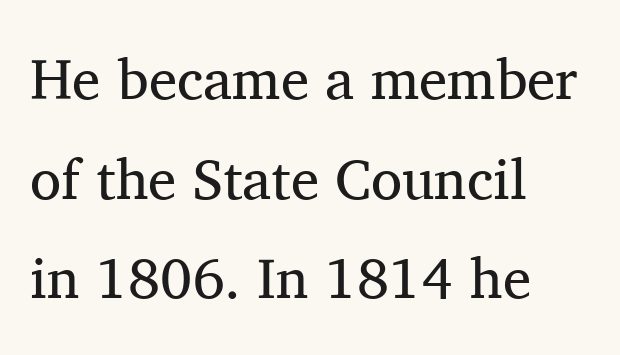
{"serif": "yes", "italic": "no", "bold": "no", "weight": "regular", "width": "normal", "stroke_contrast": "medium", "x_height": "medium", "monospaced": "no", "underline": "no", "align": "left", "line_spacing_ratio": 1.75, "letter_spacing": "normal", "letter_spacing_em": 0.0, "glyph_px": 57}
